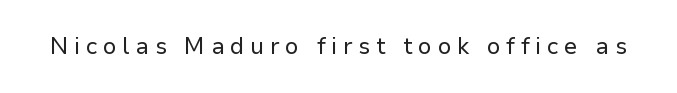
Unmarked baselines from the first word to the last. Is this a heavy cut? Hardly; it is regular or lighter. Words appear elongated and porous because spacing is wide. Rendered with straight, roman letterforms.
